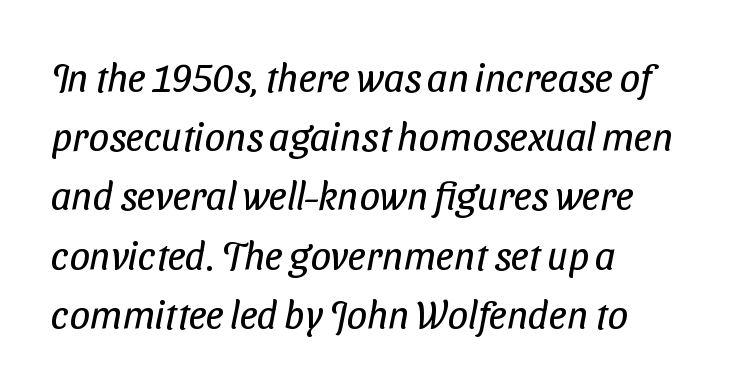
Q: Is the text bold? A: No.
Q: Is the typeface a serif or a sans-serif typeface? A: Sans-serif.
Q: Is the text underlined? A: No.
Q: How is the paragraph aligned? A: Left-aligned.
Q: Is the spacing between letters normal or unusually wide? A: Normal.
Q: Is the spacing between lines tight, normal or loose? A: Normal.
Q: Width (condensed, normal, or wide)? A: Condensed.
Q: Stroke contrast? A: Low.
Q: x-height? A: Medium.
Q: Monospaced? A: No.
